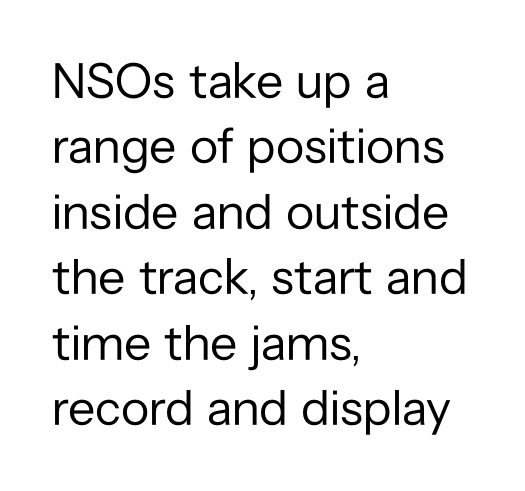
Q: Is the text bold? A: No.
Q: Is the text italic (slanted)? A: No, it is upright.
Q: Is the typeface a serif or a sans-serif typeface? A: Sans-serif.
Q: Is the text underlined? A: No.
Q: How is the paragraph aligned? A: Left-aligned.
Q: Is the spacing between letters normal or unusually wide? A: Normal.
Q: Is the spacing between lines tight, normal or loose? A: Normal.
Q: Width (condensed, normal, or wide)? A: Normal.
Q: Stroke contrast? A: Low.
Q: x-height? A: Medium.
Q: Monospaced? A: No.
